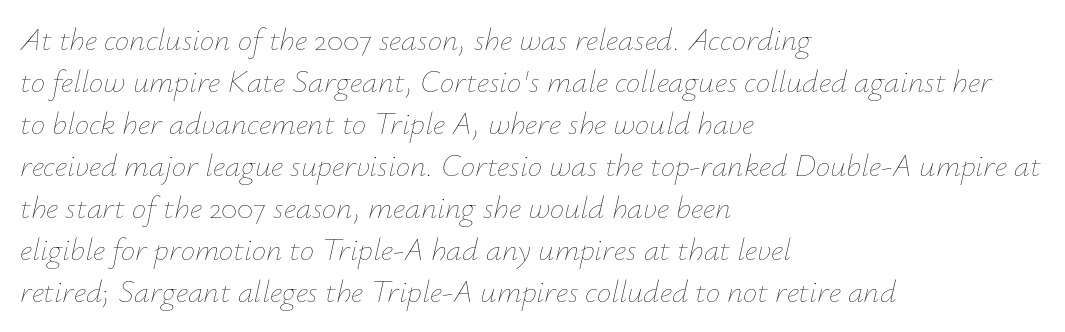
The image shows 32 px thin type, italic (leaning right); set left-aligned, normal line spacing (1.31x), normal letter spacing, not underlined; low stroke contrast and a small x-height.
